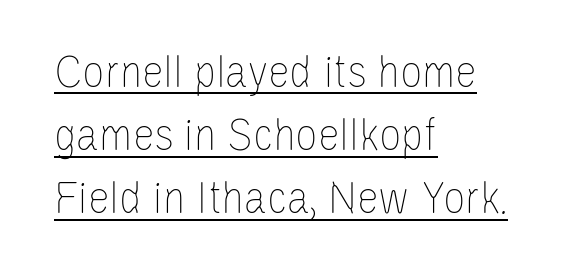
The image shows 49 px thin, condensed type, upright; set left-aligned, normal line spacing (1.29x), normal letter spacing, underlined; low stroke contrast and a large x-height.
